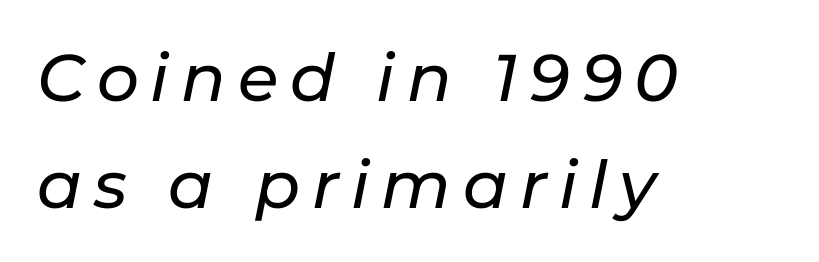
{"italic": "yes", "lean": "right", "slant_degrees": 11, "width": "normal", "stroke_contrast": "low", "x_height": "medium", "monospaced": "no", "underline": "no", "align": "left", "line_spacing": "normal", "line_spacing_ratio": 1.62, "glyph_px": 66}
